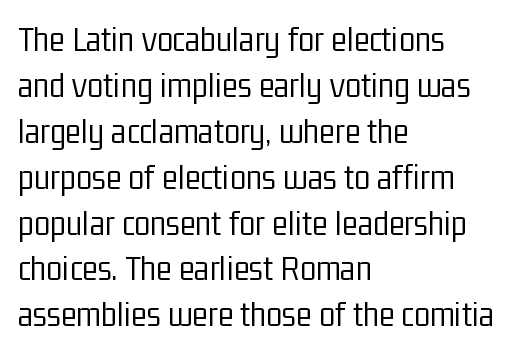
The image shows 37 px light, condensed sans-serif type, upright; set left-aligned, line spacing 1.24x, normal letter spacing, not underlined; low stroke contrast and a medium x-height.
